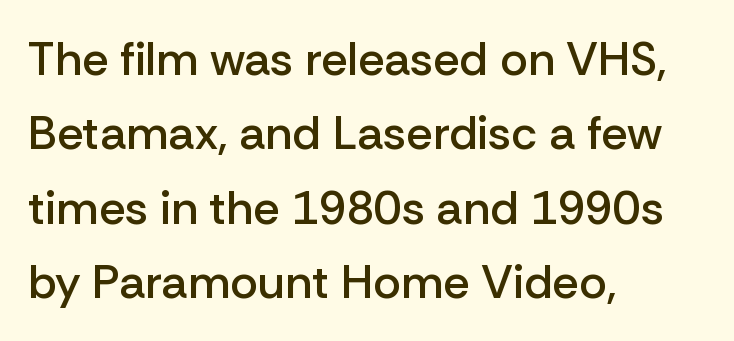
The image shows 47 px semibold sans-serif type, upright; set left-aligned, normal line spacing (1.58x), normal letter spacing, not underlined; low stroke contrast and a medium x-height.
